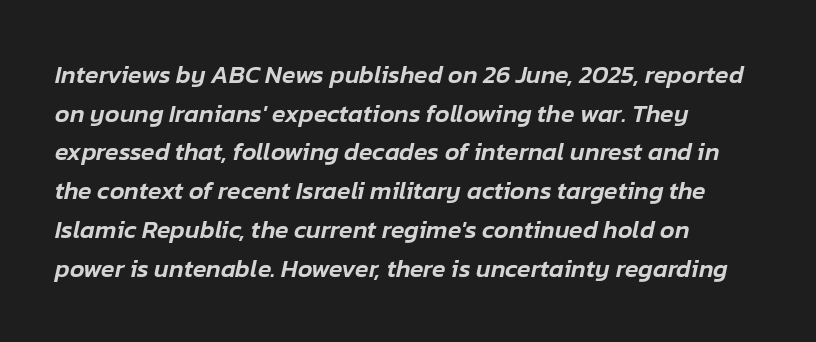
Q: Is the text italic (slanted)? A: Yes, it leans right by about 12 degrees.
Q: Is the text underlined? A: No.
Q: How is the paragraph aligned? A: Left-aligned.
Q: Is the spacing between letters normal or unusually wide? A: Normal.
Q: Is the spacing between lines tight, normal or loose? A: Normal.
